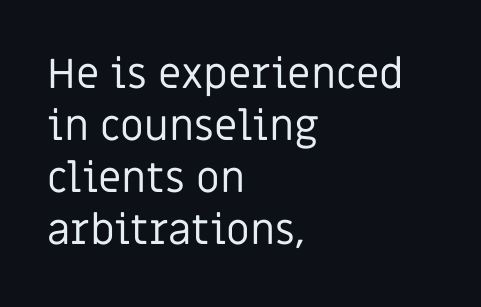
Q: Is the text bold? A: No.
Q: Is the text italic (slanted)? A: No, it is upright.
Q: Is the typeface a serif or a sans-serif typeface? A: Sans-serif.
Q: Is the text underlined? A: No.
Q: How is the paragraph aligned? A: Left-aligned.
Q: Is the spacing between letters normal or unusually wide? A: Normal.
Q: Width (condensed, normal, or wide)? A: Normal.
Q: Stroke contrast? A: Low.
Q: x-height? A: Large.
Q: Monospaced? A: No.
